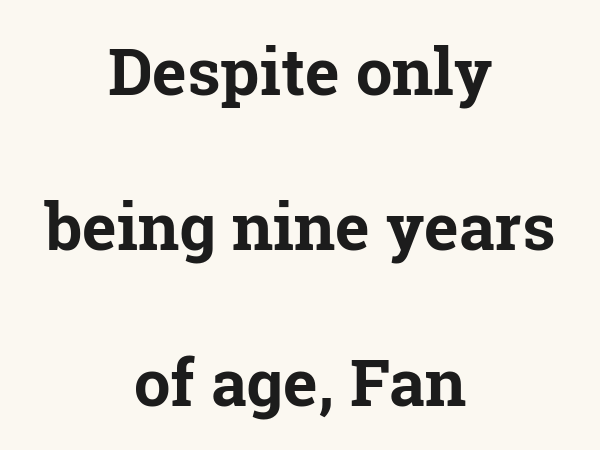
{"serif": "yes", "italic": "no", "bold": "yes", "weight": "bold", "width": "normal", "stroke_contrast": "low", "x_height": "medium", "monospaced": "no", "underline": "no", "align": "center", "line_spacing": "loose", "line_spacing_ratio": 2.39, "letter_spacing": "normal", "letter_spacing_em": 0.0, "glyph_px": 65}
